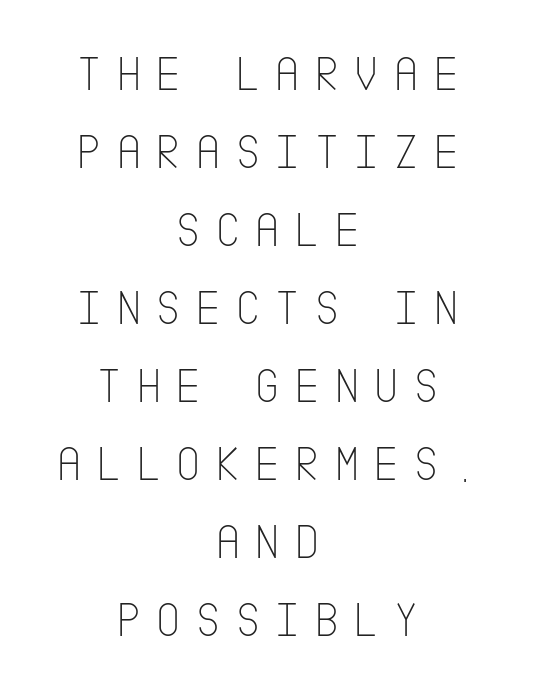
The strokes are not fattened; the text isn't bold. Posture: vertical. Normally led — the rows are evenly, conventionally spaced. This rendering features lettering with no underline.
